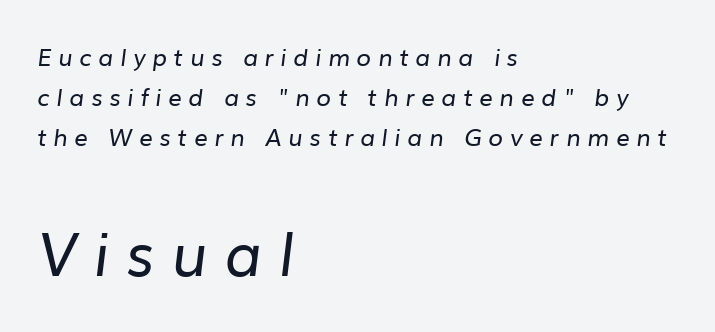
The designer went with a sans here, leaving each stem footless. The type is letterspaced generously, with wide tracking. Reading down the block, your eye returns to a fixed left position each line. The characters are drawn with everyday or finer stroke widths.
